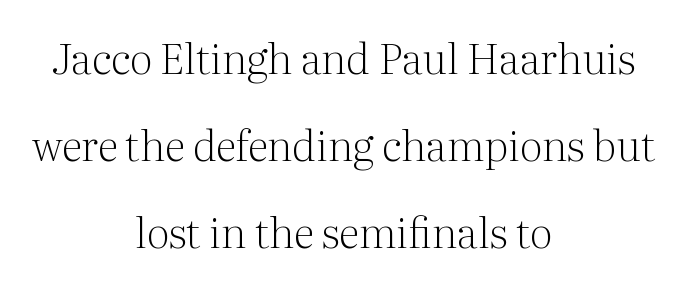
A typesetter would call this leading open, well beyond the default. In terms of posture, this sample is upright. This rendering employs a face with finishing strokes, i.e., a serif. Looks like regular typesetting: each glyph gets only the width it needs. Reading down the block, each line starts at a different indent, mirrored at its end.
